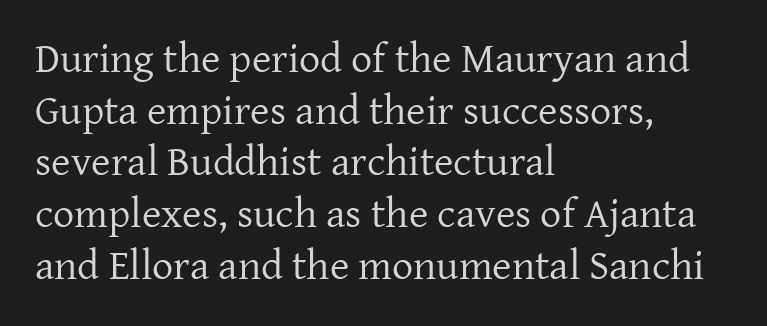
{"serif": "yes", "italic": "no", "bold": "no", "weight": "regular", "width": "normal", "stroke_contrast": "low", "x_height": "medium", "monospaced": "no", "underline": "no", "align": "left", "line_spacing_ratio": 1.23, "letter_spacing": "normal", "letter_spacing_em": 0.0, "glyph_px": 42}
